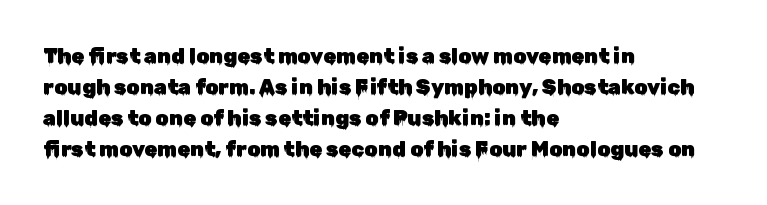
The image shows 21 px text type, upright; set left-aligned, normal line spacing (1.47x), normal letter spacing, not underlined.
